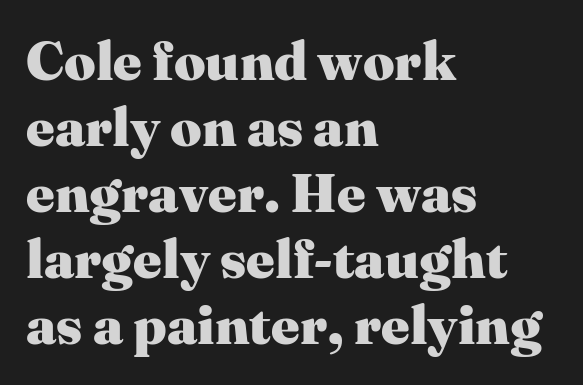
{"serif": "yes", "italic": "no", "bold": "yes", "weight": "heavy", "width": "normal", "stroke_contrast": "medium", "x_height": "medium", "monospaced": "no", "underline": "no", "align": "left", "line_spacing_ratio": 1.2, "letter_spacing": "normal", "letter_spacing_em": 0.0, "glyph_px": 55}
